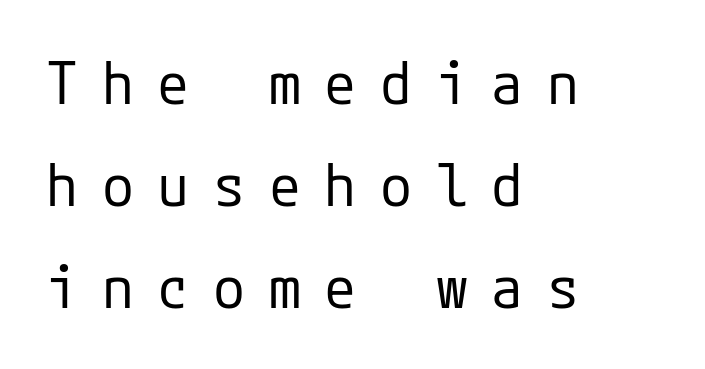
Stroke mass is kept to a normal reading level or below. The passage shown is typeset with a sans-serif family. Clear beneath every line of the passage. The letters are spread apart with noticeably loose tracking.
